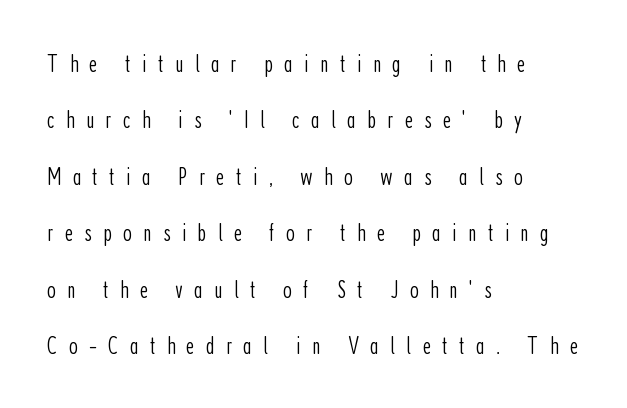
Q: Is the text bold? A: No.
Q: Is the text italic (slanted)? A: No, it is upright.
Q: Is the text underlined? A: No.
Q: How is the paragraph aligned? A: Left-aligned.
Q: Is the spacing between letters normal or unusually wide? A: Unusually wide.
Q: Is the spacing between lines tight, normal or loose? A: Loose.
